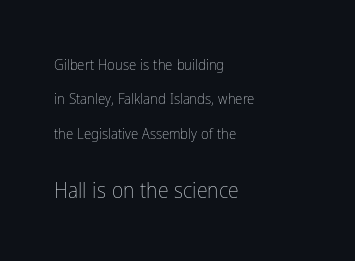
The face used here appears at its bigger size in the lower chunk. Designer's note — italics off, roman on. Descender tails drop into unmarked territory. Compared with a typical body face, this is equally light or lighter still.
